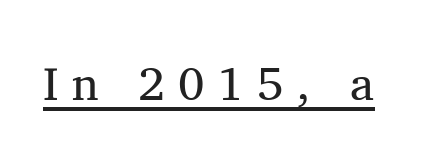
{"serif": "yes", "italic": "no", "bold": "no", "weight": "regular", "width": "normal", "stroke_contrast": "medium", "x_height": "medium", "monospaced": "no", "underline": "yes", "letter_spacing": "wide", "letter_spacing_em": 0.28, "glyph_px": 47}
